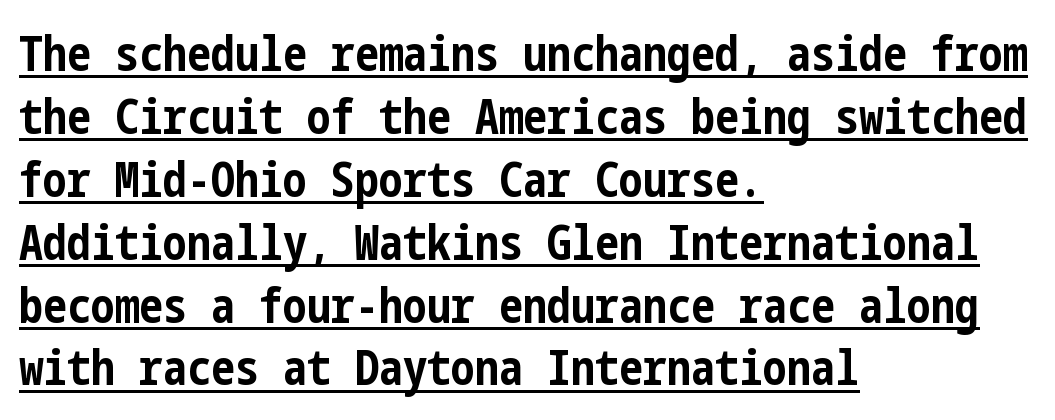
{"serif": "no", "italic": "no", "bold": "yes", "weight": "bold", "width": "condensed", "stroke_contrast": "low", "x_height": "medium", "underline": "yes", "align": "left", "line_spacing": "normal", "line_spacing_ratio": 1.31, "letter_spacing": "normal", "letter_spacing_em": 0.0, "glyph_px": 48}
